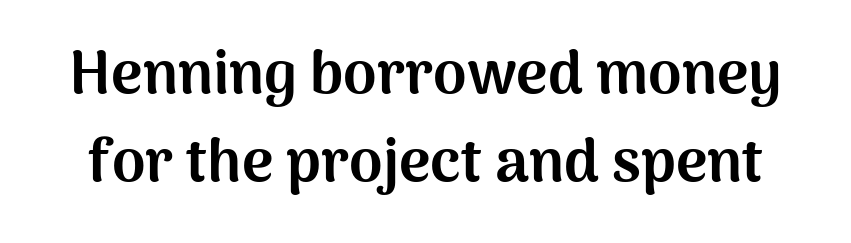
{"serif": "no", "italic": "no", "bold": "yes", "weight": "bold", "width": "normal", "stroke_contrast": "medium", "x_height": "medium", "monospaced": "no", "underline": "no", "line_spacing": "normal", "line_spacing_ratio": 1.46, "letter_spacing": "normal", "letter_spacing_em": 0.0, "glyph_px": 60}
